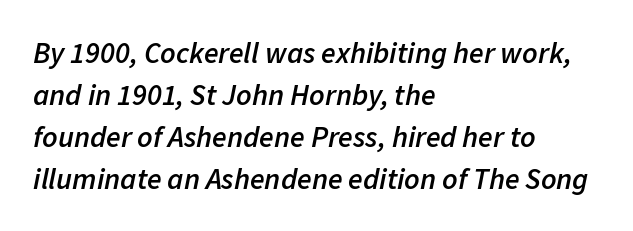
{"italic": "yes", "lean": "right", "slant_degrees": 11, "bold": "semi", "weight": "semibold", "width": "normal", "stroke_contrast": "low", "x_height": "medium", "monospaced": "no", "underline": "no", "align": "left", "line_spacing": "normal", "line_spacing_ratio": 1.4, "letter_spacing": "normal", "letter_spacing_em": 0.0, "glyph_px": 30}
